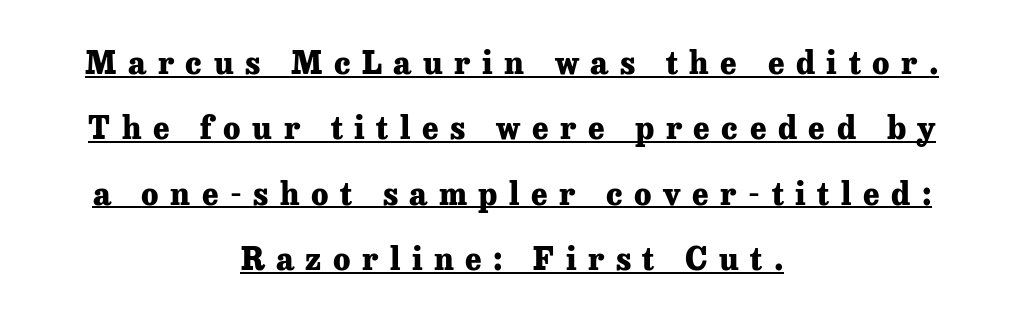
Compared with typical paragraphs, the rows here are farther apart. What kind of face is this? One with serifs. Compared with a flush-left layout, this one balances lines on the center instead. Heavy, bold letterforms.
